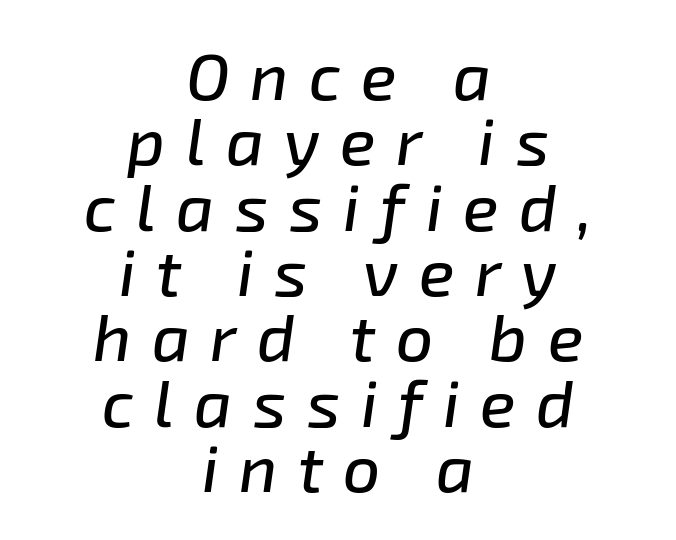
Q: Is the text italic (slanted)? A: Yes, it leans right by about 8 degrees.
Q: Is the text underlined? A: No.
Q: How is the paragraph aligned? A: Centered.
Q: Is the spacing between letters normal or unusually wide? A: Unusually wide.
Q: Is the spacing between lines tight, normal or loose? A: Tight.
Q: Width (condensed, normal, or wide)? A: Normal.
Q: Stroke contrast? A: Low.
Q: x-height? A: Medium.
Q: Monospaced? A: No.
